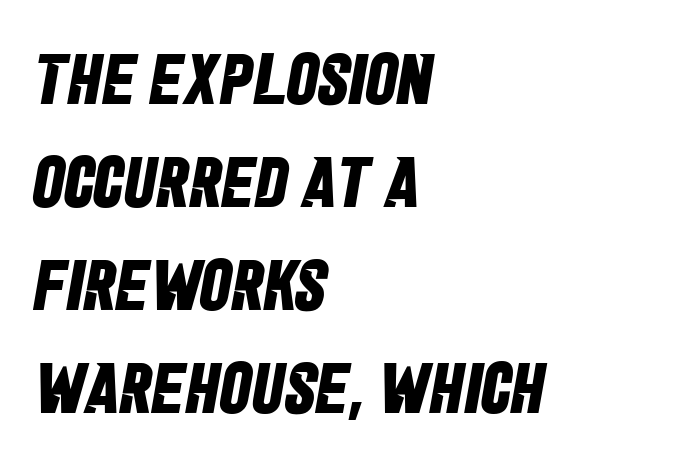
Tracking value appears to be zero — textbook default spacing. Each letter's strokes conclude bluntly, with no projecting serifs. Here the designer chose a conventional face with non-uniform glyph widths. Short and long lines alike share a common starting point at left.
